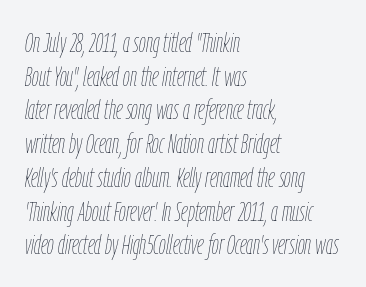
Designer's note — italics engaged. Glance below the letters and you will spot only blank space. Nobody touched the tracking dial on this one. Stem width sits at or under what a default text font uses.
